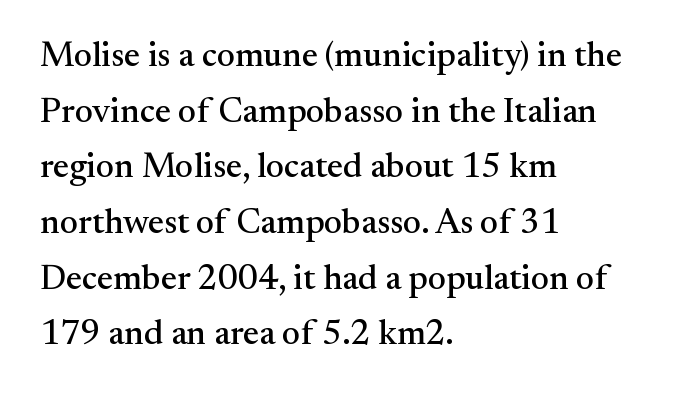
Q: Is the text italic (slanted)? A: No, it is upright.
Q: Is the typeface a serif or a sans-serif typeface? A: Serif.
Q: Is the text underlined? A: No.
Q: How is the paragraph aligned? A: Left-aligned.
Q: Is the spacing between letters normal or unusually wide? A: Normal.
Q: Is the spacing between lines tight, normal or loose? A: Normal.
Q: Width (condensed, normal, or wide)? A: Normal.
Q: Stroke contrast? A: Medium.
Q: x-height? A: Small.
Q: Monospaced? A: No.
